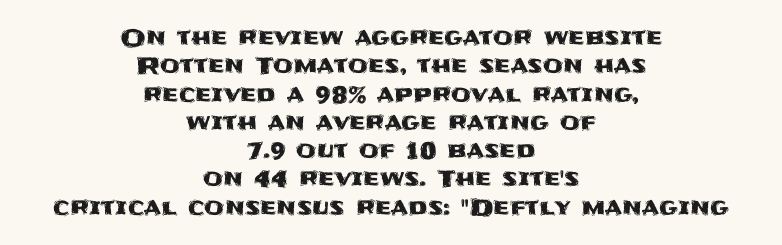
Q: Is the text italic (slanted)? A: No, it is upright.
Q: Is the text underlined? A: No.
Q: How is the paragraph aligned? A: Centered.
Q: Is the spacing between letters normal or unusually wide? A: Normal.
